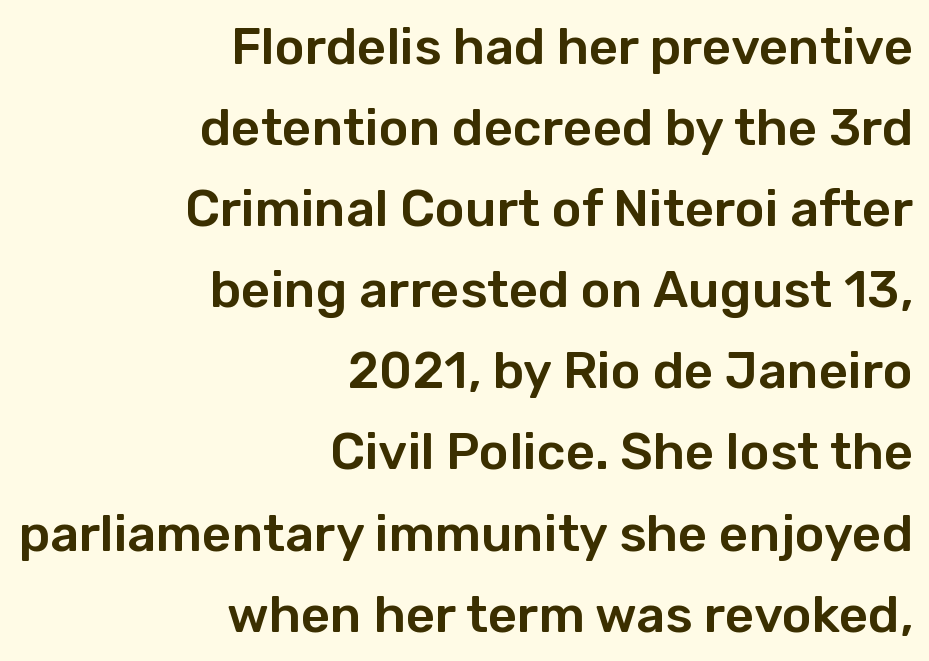
If you drew a line through each stem, it would be perfectly vertical. What kind of face is this? One without serifs — a sans. Leftover space on each line is placed entirely before the opening word. If you measured baseline to baseline, you'd find a middling distance. Descenders hang freely into open space.
